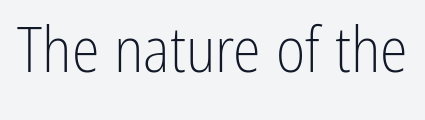
Proportional: the letters do not fall into vertical columns. I'd call this a sans setting — the letters go barefoot. Bold? No — there's no thickening of the strokes. Short note: letters normally spaced. This sample uses an upright cut, with every glyph sitting square on the baseline.
